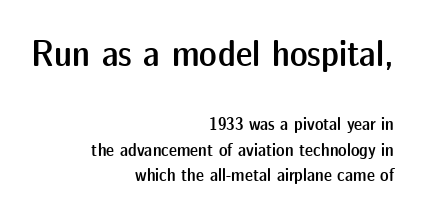
Underlining? Definitely not there. The leading is moderate, giving the passage an even texture. Look at the tracking — it's just the regular setting, nothing added. Posture: straight, roman, zero tilt.
